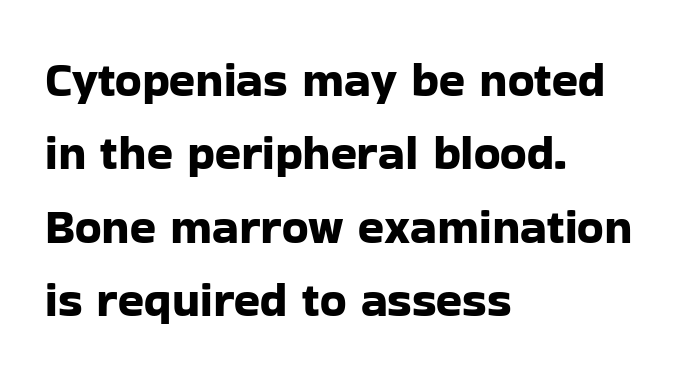
Q: Is the text italic (slanted)? A: No, it is upright.
Q: Is the typeface a serif or a sans-serif typeface? A: Sans-serif.
Q: Is the text underlined? A: No.
Q: How is the paragraph aligned? A: Left-aligned.
Q: Is the spacing between letters normal or unusually wide? A: Normal.
Q: Is the spacing between lines tight, normal or loose? A: Normal.
Q: Width (condensed, normal, or wide)? A: Normal.
Q: Stroke contrast? A: Low.
Q: x-height? A: Medium.
Q: Monospaced? A: No.
